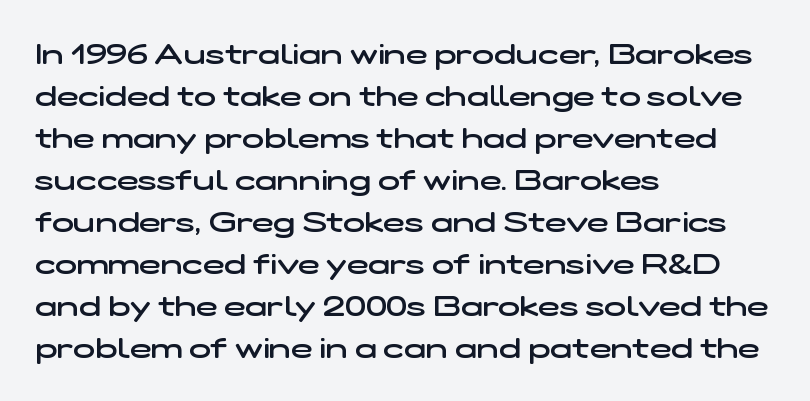
{"serif": "no", "bold": "semi", "weight": "semibold", "width": "wide", "stroke_contrast": "low", "x_height": "medium", "monospaced": "no", "underline": "no", "align": "left", "line_spacing": "normal", "line_spacing_ratio": 1.45, "letter_spacing": "normal", "letter_spacing_em": 0.0, "glyph_px": 29}
